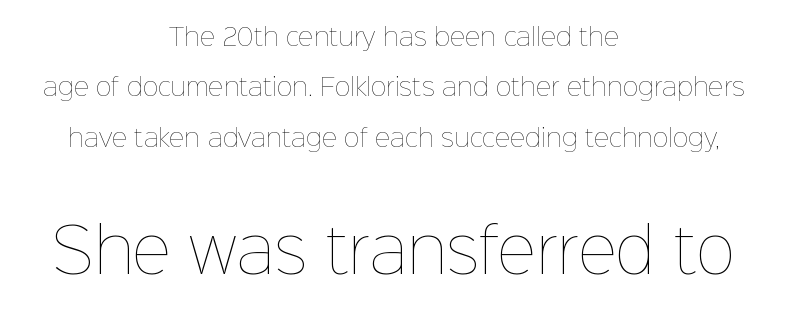
{"italic": "no", "bold": "no", "weight": "thin", "width": "normal", "stroke_contrast": "low", "x_height": "medium", "monospaced": "no", "underline": "no", "align": "center", "line_spacing": "loose", "line_spacing_ratio": 2.1, "letter_spacing": "normal", "letter_spacing_em": 0.0, "larger_block": "second", "size_ratio": 2.5, "glyph_px": 60}
